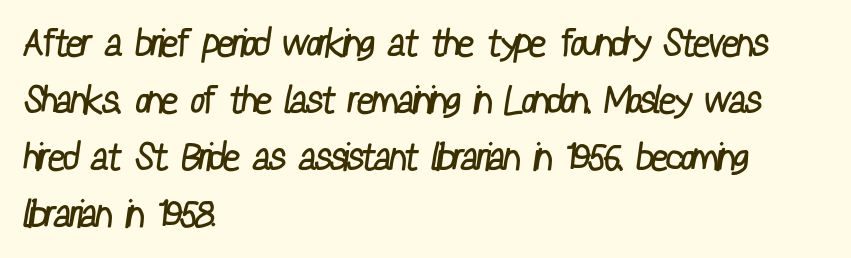
The image shows 38 px regular-weight, condensed sans-serif type; set left-aligned, normal line spacing (1.5x), normal letter spacing, not underlined; low stroke contrast and a medium x-height.
